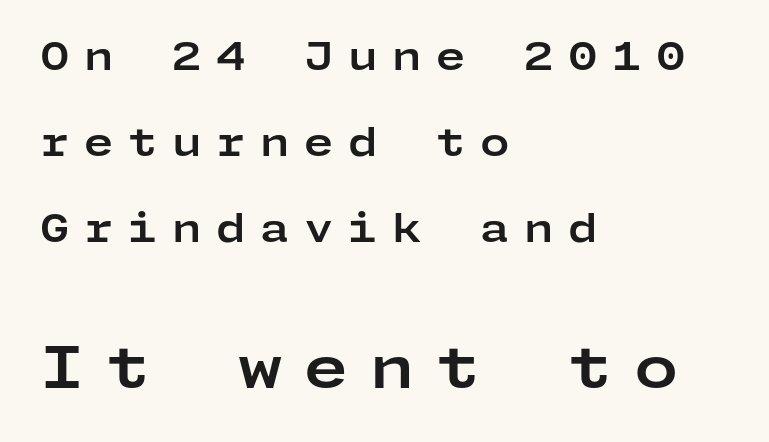
{"serif": "no", "italic": "no", "bold": "yes", "weight": "bold", "width": "wide", "stroke_contrast": "low", "x_height": "medium", "underline": "no", "align": "left", "line_spacing": "loose", "line_spacing_ratio": 2.26, "letter_spacing": "wide", "letter_spacing_em": 0.38, "larger_block": "second", "size_ratio": 1.5, "glyph_px": 57}
